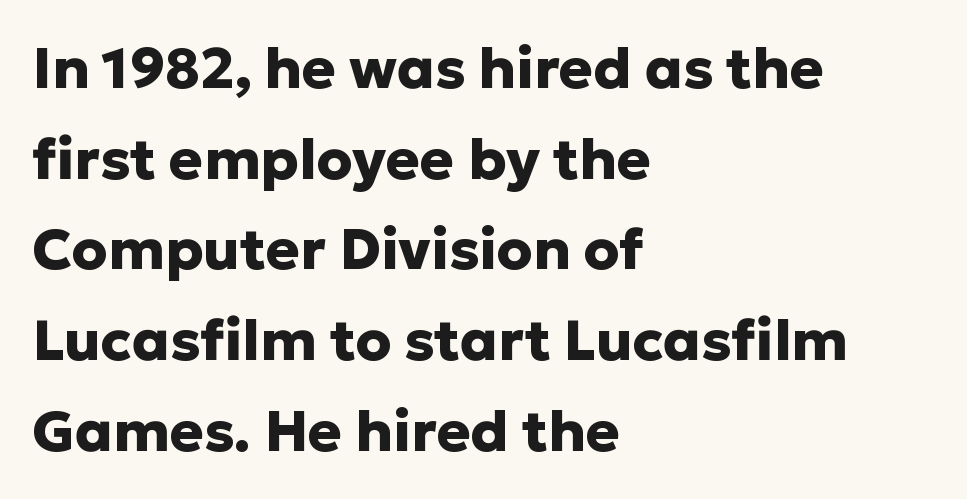
You can tell it's not italic because the verticals are truly vertical. Every letter is thick-stroked: bold, no question. The rendering uses natural spacing where letterforms have individual widths. This sample keeps an unexceptional amount of space between lines.
